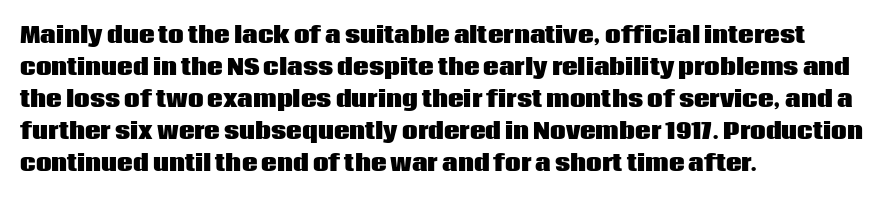
The image shows 22 px bold type, upright; set left-aligned, normal line spacing (1.46x), normal letter spacing, not underlined.
